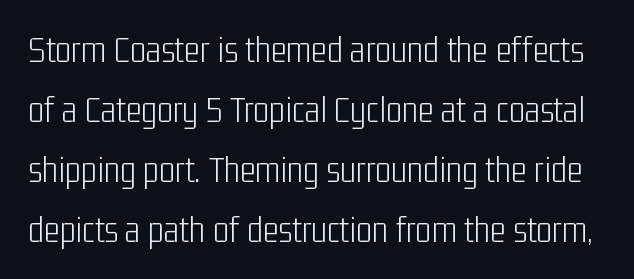
Q: Is the text bold? A: No.
Q: Is the text italic (slanted)? A: No, it is upright.
Q: Is the typeface a serif or a sans-serif typeface? A: Sans-serif.
Q: Is the text underlined? A: No.
Q: Is the spacing between letters normal or unusually wide? A: Normal.
Q: Is the spacing between lines tight, normal or loose? A: Normal.
Q: Width (condensed, normal, or wide)? A: Condensed.
Q: Stroke contrast? A: Low.
Q: x-height? A: Medium.
Q: Monospaced? A: No.
